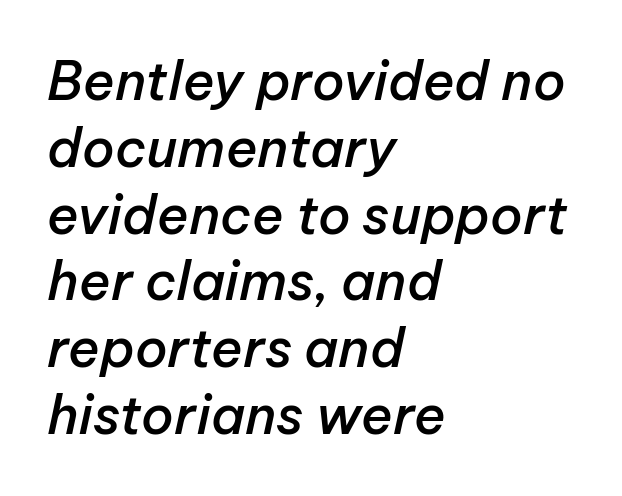
These lines keep a tight, regular rhythm from letter to letter. When letters slant like this, we call the style italic. Bold? Not quite — semibold, heavier than regular but stopping short. Vertically, the passage feels balanced, rows spaced as you'd expect. Character widths vary here, with narrow letters taking less room than wide ones. Where is the straight margin? On the left.
